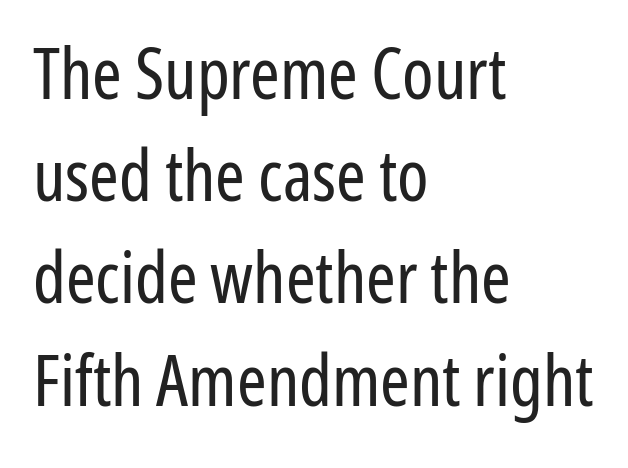
The image shows 71 px regular-weight, condensed sans-serif type, upright; set left-aligned, normal line spacing (1.44x), normal letter spacing, not underlined; low stroke contrast and a medium x-height.
